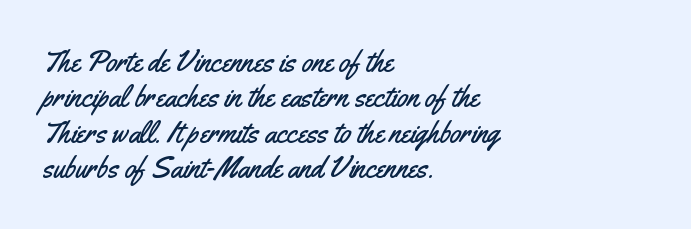
{"serif": "no", "width": "condensed", "stroke_contrast": "medium", "x_height": "small", "monospaced": "no", "underline": "no", "align": "left", "line_spacing_ratio": 1.22, "letter_spacing": "normal", "letter_spacing_em": 0.0, "glyph_px": 29}
